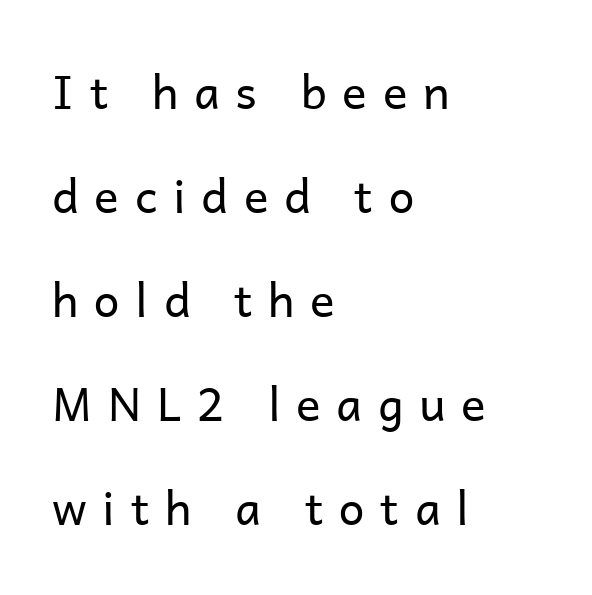
The image shows 46 px regular-weight sans-serif type, upright; set left-aligned, loose line spacing (2.26x), unusually wide letter spacing (+0.34 em), not underlined; low stroke contrast and a medium x-height.
